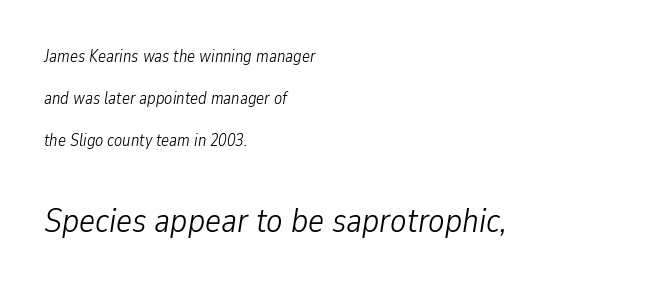
The image shows 34 px light, condensed type, italic (leaning right); set left-aligned, loose line spacing (2.47x), normal letter spacing, not underlined; the second (bottom) block is 2.0x larger; low stroke contrast and a medium x-height.
